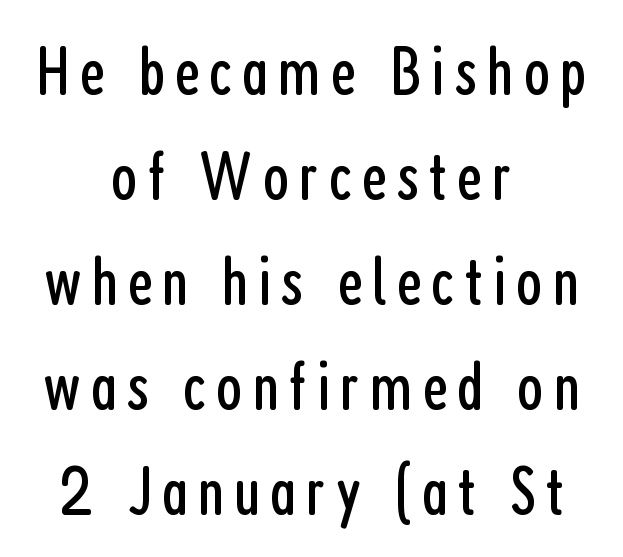
Q: Is the text bold? A: No.
Q: Is the text italic (slanted)? A: No, it is upright.
Q: Is the typeface a serif or a sans-serif typeface? A: Sans-serif.
Q: Is the text underlined? A: No.
Q: How is the paragraph aligned? A: Centered.
Q: Is the spacing between lines tight, normal or loose? A: Normal.
Q: Width (condensed, normal, or wide)? A: Condensed.
Q: Stroke contrast? A: Low.
Q: x-height? A: Medium.
Q: Monospaced? A: No.
